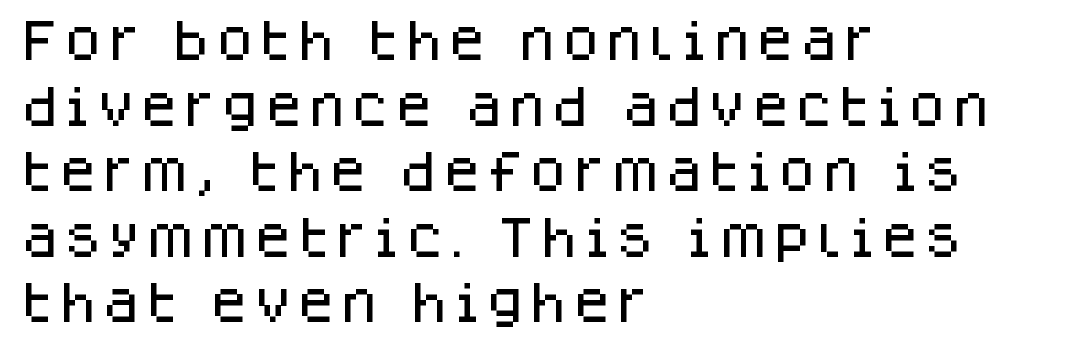
The image shows 44 px sans-serif type, upright; set left-aligned, normal line spacing (1.49x), not underlined; low stroke contrast and a large x-height.
